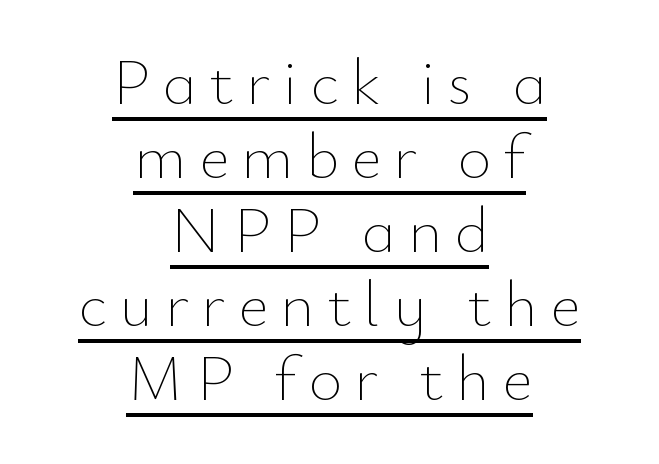
The image shows 65 px thin type, upright; set centered, tight line spacing (1.14x), underlined; low stroke contrast and a small x-height.
